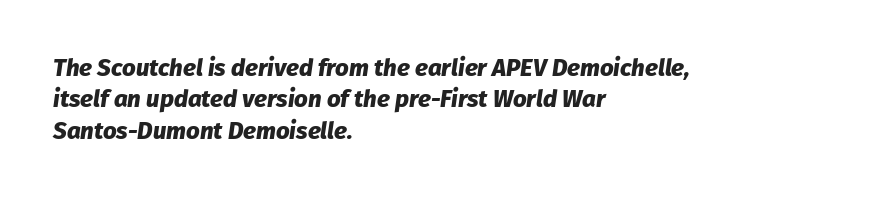
The lettering tilts uniformly, giving the passage an italic look. The passage is arranged the way most books set body copy — flush left. The zone under the glyphs is completely vacant. Standard letterfit; no display-style spreading of the glyphs. How would I describe the line gaps? Plain and ordinary. What weight is shown? A full bold with thick strokes.
